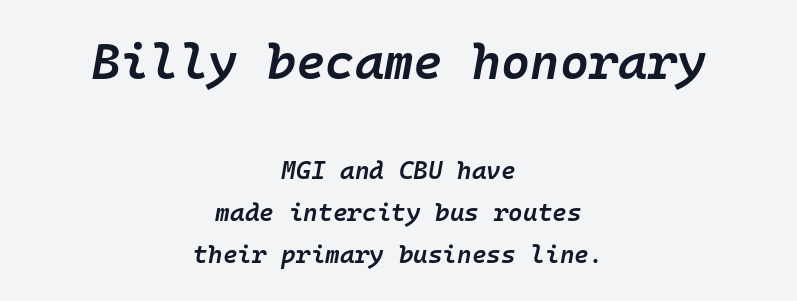
Q: Is the text bold? A: Semi-bold.
Q: Is the text italic (slanted)? A: Yes, it leans right by about 10 degrees.
Q: Is the text underlined? A: No.
Q: How is the paragraph aligned? A: Centered.
Q: Is the spacing between letters normal or unusually wide? A: Normal.
Q: Is the spacing between lines tight, normal or loose? A: Normal.
Q: Which block of text is set in a larger size, the first (top) or the second (bottom)? A: The first (top) one.
Q: Width (condensed, normal, or wide)? A: Normal.
Q: Stroke contrast? A: Low.
Q: x-height? A: Medium.
Q: Monospaced? A: Yes.
